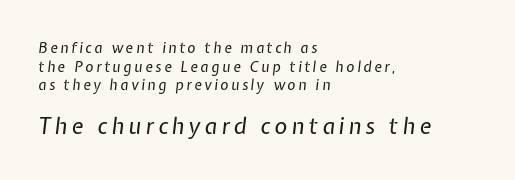
Q: Is the text bold? A: No.
Q: Is the text italic (slanted)? A: Yes, it leans right by about 7 degrees.
Q: Is the text underlined? A: No.
Q: How is the paragraph aligned? A: Left-aligned.
Q: Is the spacing between lines tight, normal or loose? A: Normal.
Q: Which block of text is set in a larger size, the first (top) or the second (bottom)? A: The second (bottom) one.
